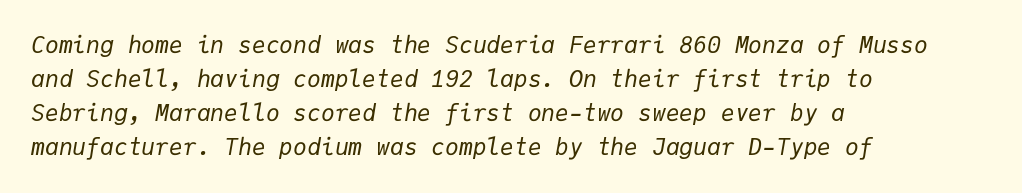
{"italic": "yes", "lean": "right", "slant_degrees": 9, "bold": "no", "underline": "no", "align": "left", "line_spacing": "normal", "line_spacing_ratio": 1.48, "letter_spacing": "normal", "letter_spacing_em": 0.0, "glyph_px": 23}
